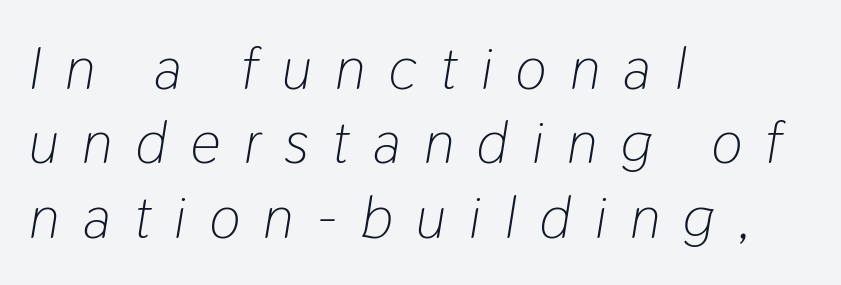
Q: Is the text bold? A: No.
Q: Is the text italic (slanted)? A: Yes, it leans right by about 9 degrees.
Q: Is the text underlined? A: No.
Q: How is the paragraph aligned? A: Left-aligned.
Q: Is the spacing between letters normal or unusually wide? A: Unusually wide.
Q: Is the spacing between lines tight, normal or loose? A: Normal.
Q: Width (condensed, normal, or wide)? A: Condensed.
Q: Stroke contrast? A: Low.
Q: x-height? A: Medium.
Q: Monospaced? A: No.
